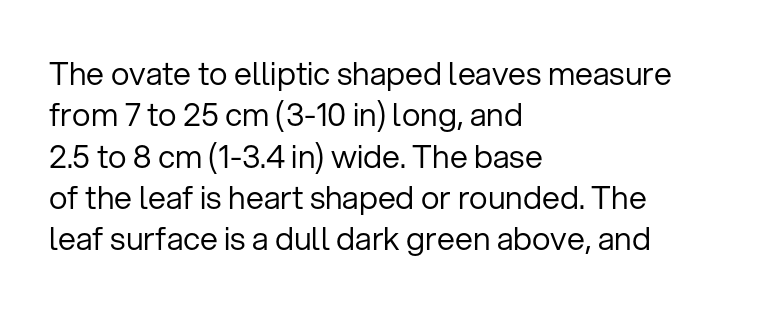
Q: Is the text bold? A: No.
Q: Is the text italic (slanted)? A: No, it is upright.
Q: Is the typeface a serif or a sans-serif typeface? A: Sans-serif.
Q: Is the text underlined? A: No.
Q: How is the paragraph aligned? A: Left-aligned.
Q: Is the spacing between letters normal or unusually wide? A: Normal.
Q: Is the spacing between lines tight, normal or loose? A: Normal.
Q: Width (condensed, normal, or wide)? A: Normal.
Q: Stroke contrast? A: Low.
Q: x-height? A: Medium.
Q: Monospaced? A: No.
